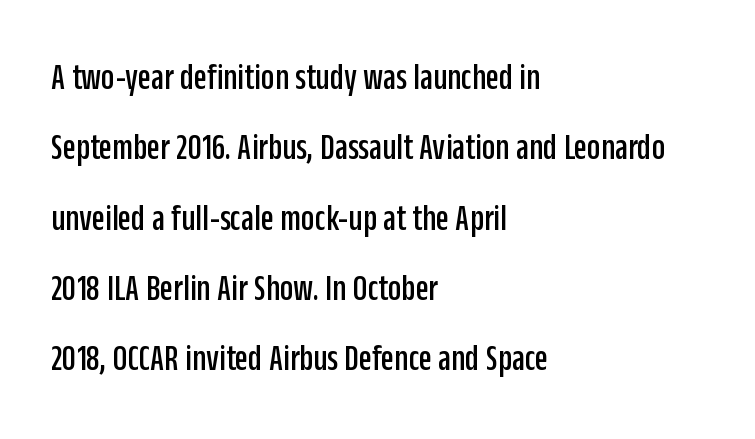
{"serif": "no", "italic": "no", "width": "condensed", "stroke_contrast": "low", "x_height": "large", "monospaced": "no", "underline": "no", "align": "left", "line_spacing_ratio": 1.85, "letter_spacing": "normal", "letter_spacing_em": 0.0, "glyph_px": 38}
